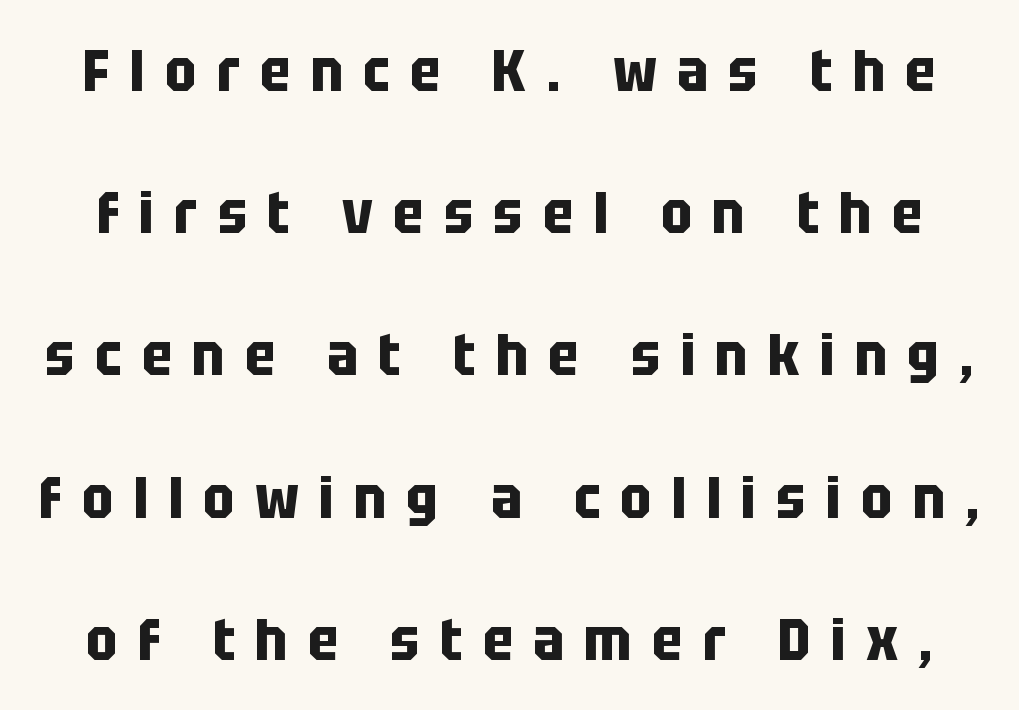
Q: Is the text bold? A: Yes.
Q: Is the text italic (slanted)? A: No, it is upright.
Q: Is the typeface a serif or a sans-serif typeface? A: Sans-serif.
Q: Is the text underlined? A: No.
Q: Is the spacing between letters normal or unusually wide? A: Unusually wide.
Q: Is the spacing between lines tight, normal or loose? A: Loose.
Q: Width (condensed, normal, or wide)? A: Condensed.
Q: Stroke contrast? A: Low.
Q: x-height? A: Large.
Q: Monospaced? A: No.
